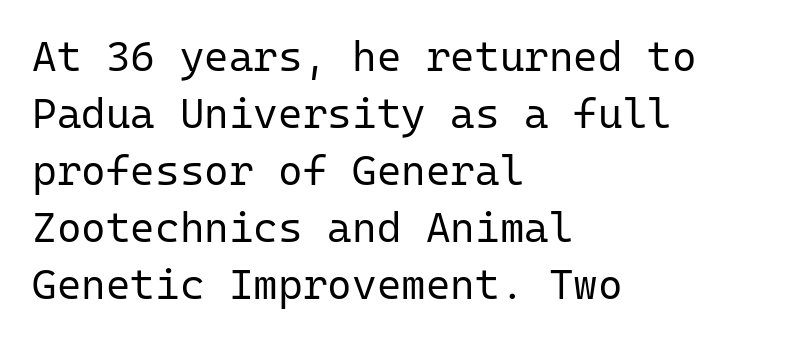
{"serif": "no", "italic": "no", "bold": "no", "weight": "regular", "width": "normal", "stroke_contrast": "low", "x_height": "medium", "monospaced": "yes", "underline": "no", "align": "left", "line_spacing": "normal", "line_spacing_ratio": 1.36, "letter_spacing": "normal", "letter_spacing_em": 0.0, "glyph_px": 42}
